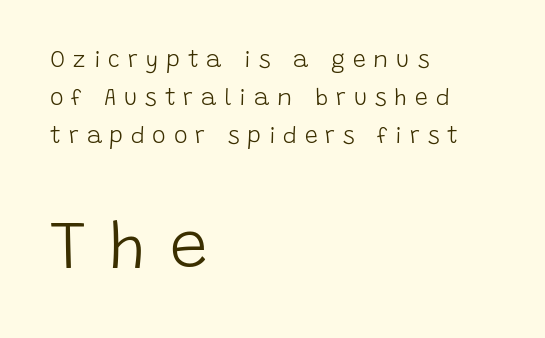
Note the varied advance widths — an 'i' is clearly narrower than an 'm'. Descenders hang freely into open space. Short and long lines alike share a common starting point at left. Characters remain perfectly vertical along every line. Visually, the bottom section dominates because its glyphs are scaled up.
